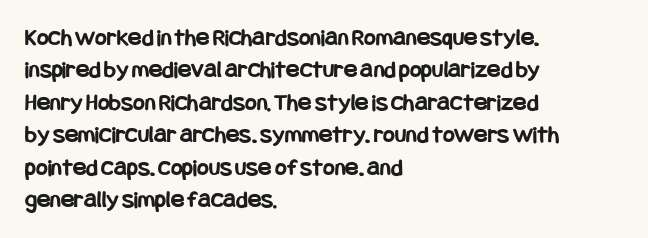
The image shows 25 px bold type, upright; set left-aligned, normal line spacing (1.3x), normal letter spacing, not underlined.
